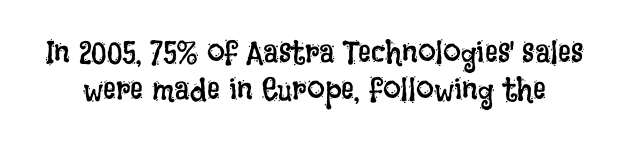
{"italic": "no", "bold": "no", "weight": "regular", "width": "condensed", "stroke_contrast": "low", "x_height": "large", "monospaced": "no", "underline": "no", "line_spacing_ratio": 1.17, "letter_spacing": "normal", "letter_spacing_em": 0.0, "glyph_px": 32}
